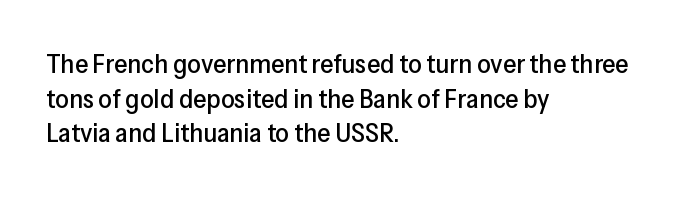
{"italic": "no", "underline": "no", "align": "left", "line_spacing": "normal", "line_spacing_ratio": 1.28, "letter_spacing": "normal", "letter_spacing_em": 0.0, "glyph_px": 27}
